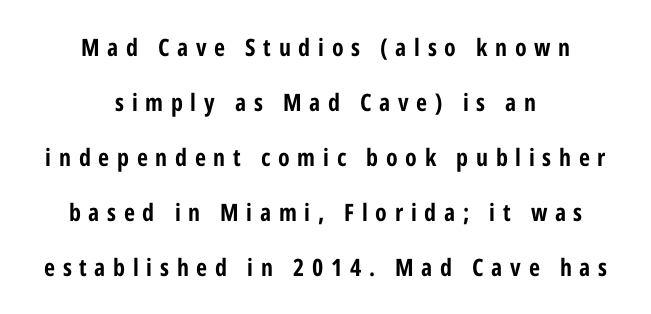
The tracking reads as deliberately expanded to a designer's eye. Glance below the letters and you will spot only blank space. Every letter is thick-stroked: bold, no question. Notice how the passage keeps no hard edge, just a central spine.
